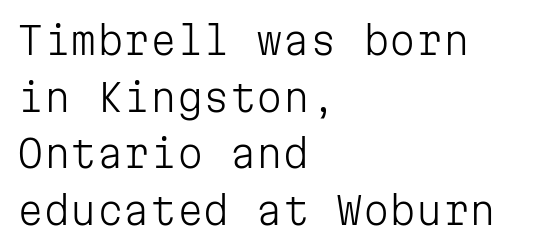
Q: Is the text bold? A: No.
Q: Is the text italic (slanted)? A: No, it is upright.
Q: Is the typeface a serif or a sans-serif typeface? A: Sans-serif.
Q: Is the text underlined? A: No.
Q: How is the paragraph aligned? A: Left-aligned.
Q: Is the spacing between letters normal or unusually wide? A: Normal.
Q: Is the spacing between lines tight, normal or loose? A: Normal.
Q: Width (condensed, normal, or wide)? A: Normal.
Q: Stroke contrast? A: Low.
Q: x-height? A: Medium.
Q: Monospaced? A: Yes.
